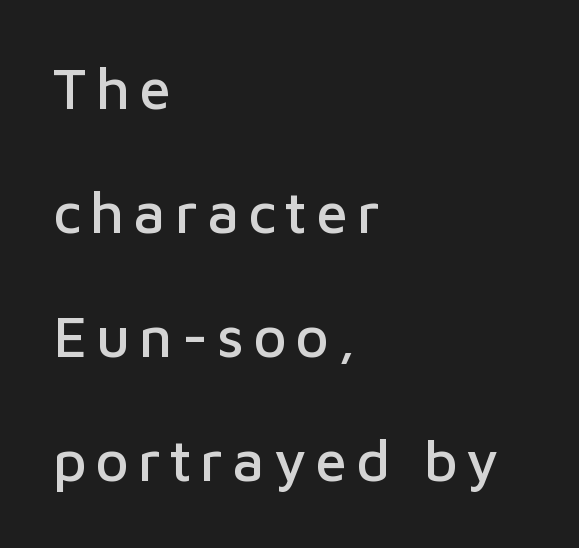
The image shows 58 px sans-serif type, upright; set left-aligned, loose line spacing (2.14x), not underlined; low stroke contrast and a medium x-height.
